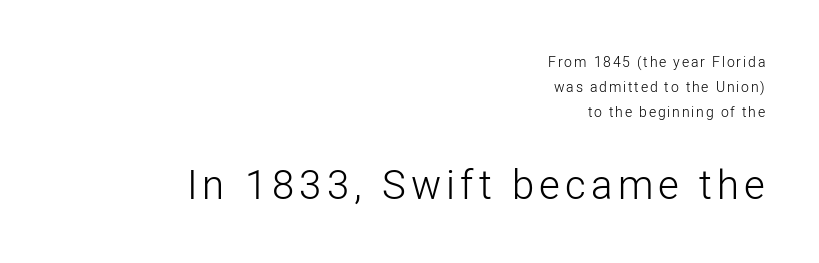
You could not count columns in this text — the font is proportionally spaced. What kind of face is this? One without serifs — a sans. Alignment: flush right. The foot of each line stays bare and open. A student would notice the bottom passage is typeset larger than what precedes it.
